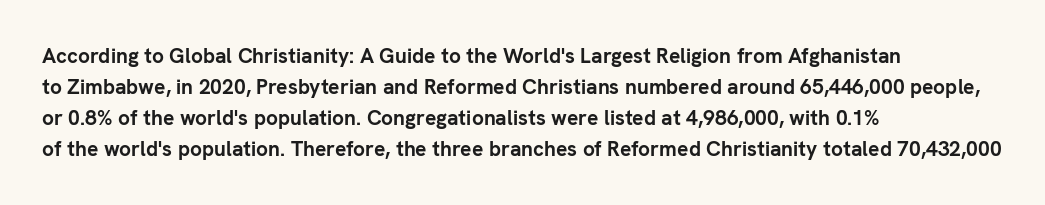
Posture: vertical. A classic flush-left, rag-right setting is used for this passage. Horizontal bands of white between lines are of average thickness. Each word holds together tightly as a unit, with standard inter-letter gaps. The font is running at its bold setting.
